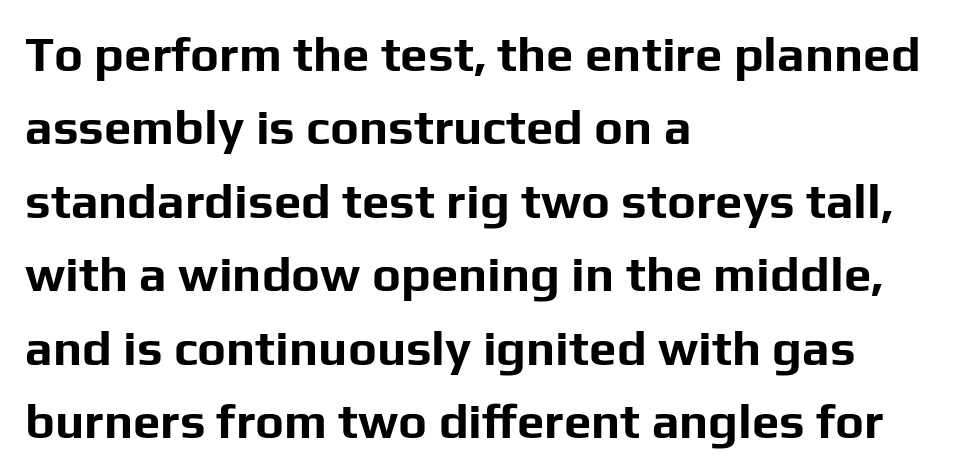
The image shows 49 px bold sans-serif type, upright; set left-aligned, normal line spacing (1.5x), normal letter spacing, not underlined; low stroke contrast and a medium x-height.
